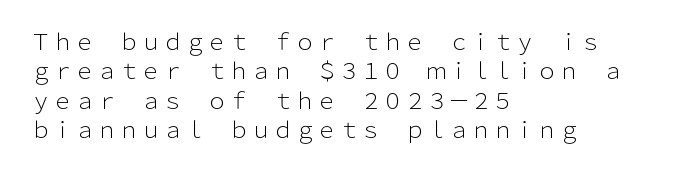
Caption: face not bold, strokes unweighted. Whoever set this chose a conventional vertical rhythm. This sample uses plain, unmodified letter spacing. The lettering stays uniformly vertical, giving the passage a roman look. Rule under the text: the space is simply empty.
